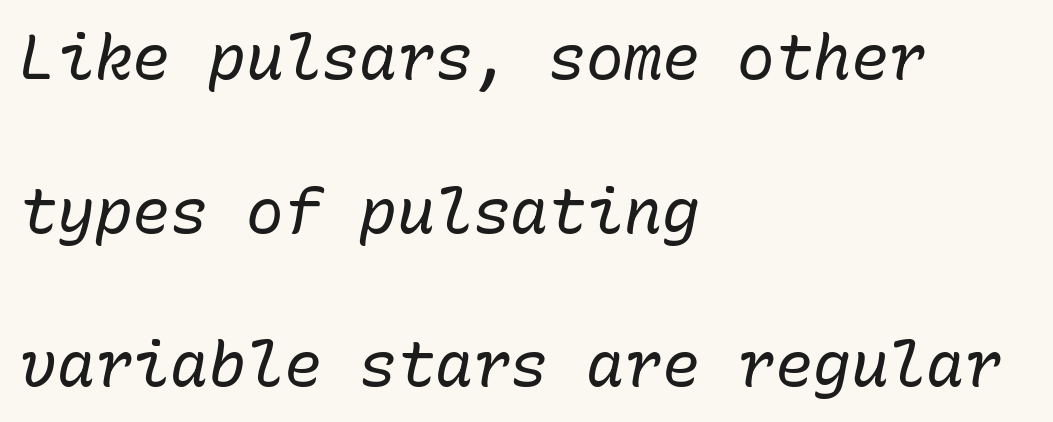
{"italic": "yes", "lean": "right", "slant_degrees": 10, "bold": "no", "weight": "regular", "width": "normal", "stroke_contrast": "low", "x_height": "medium", "monospaced": "yes", "underline": "no", "align": "left", "line_spacing": "loose", "line_spacing_ratio": 2.44, "letter_spacing": "normal", "letter_spacing_em": 0.0, "glyph_px": 63}
